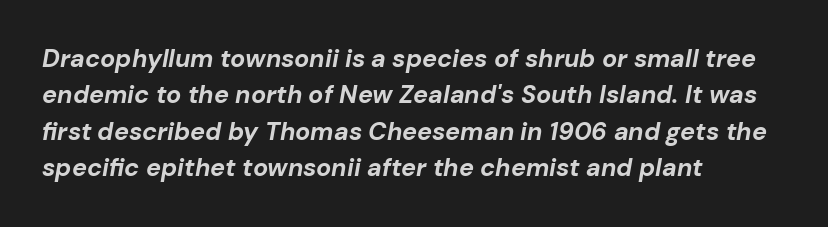
{"italic": "yes", "lean": "right", "slant_degrees": 10, "bold": "yes", "underline": "no", "align": "left", "line_spacing": "normal", "line_spacing_ratio": 1.46, "letter_spacing": "normal", "letter_spacing_em": 0.0, "glyph_px": 25}
